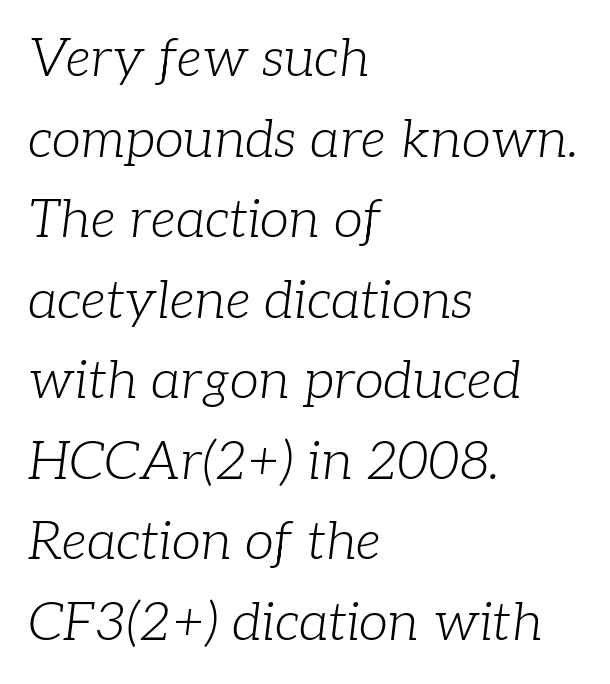
Q: Is the text bold? A: No.
Q: Is the text italic (slanted)? A: Yes, it leans right by about 7 degrees.
Q: Is the typeface a serif or a sans-serif typeface? A: Serif.
Q: Is the text underlined? A: No.
Q: How is the paragraph aligned? A: Left-aligned.
Q: Is the spacing between letters normal or unusually wide? A: Normal.
Q: Is the spacing between lines tight, normal or loose? A: Normal.
Q: Width (condensed, normal, or wide)? A: Normal.
Q: Stroke contrast? A: Low.
Q: x-height? A: Medium.
Q: Monospaced? A: No.
